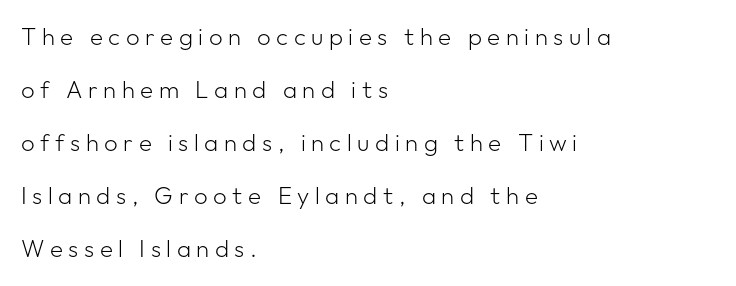
Q: Is the text bold? A: No.
Q: Is the text italic (slanted)? A: No, it is upright.
Q: Is the text underlined? A: No.
Q: How is the paragraph aligned? A: Left-aligned.
Q: Is the spacing between letters normal or unusually wide? A: Unusually wide.
Q: Is the spacing between lines tight, normal or loose? A: Loose.
